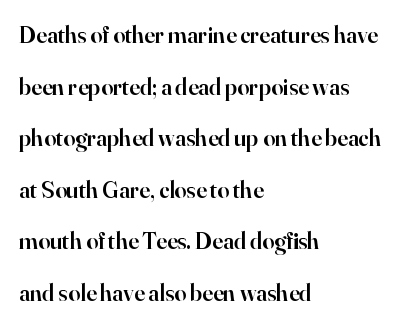
{"italic": "no", "bold": "semi", "underline": "no", "align": "left", "line_spacing": "loose", "line_spacing_ratio": 2.15, "letter_spacing": "normal", "letter_spacing_em": 0.0, "glyph_px": 24}
